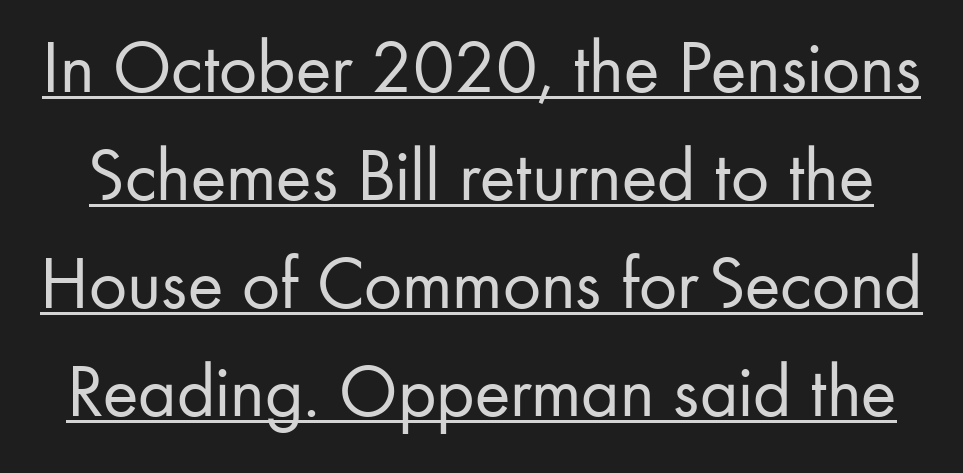
Q: Is the text bold? A: No.
Q: Is the text italic (slanted)? A: No, it is upright.
Q: Is the typeface a serif or a sans-serif typeface? A: Sans-serif.
Q: Is the text underlined? A: Yes.
Q: Is the spacing between letters normal or unusually wide? A: Normal.
Q: Is the spacing between lines tight, normal or loose? A: Normal.
Q: Width (condensed, normal, or wide)? A: Normal.
Q: Stroke contrast? A: Low.
Q: x-height? A: Small.
Q: Monospaced? A: No.
